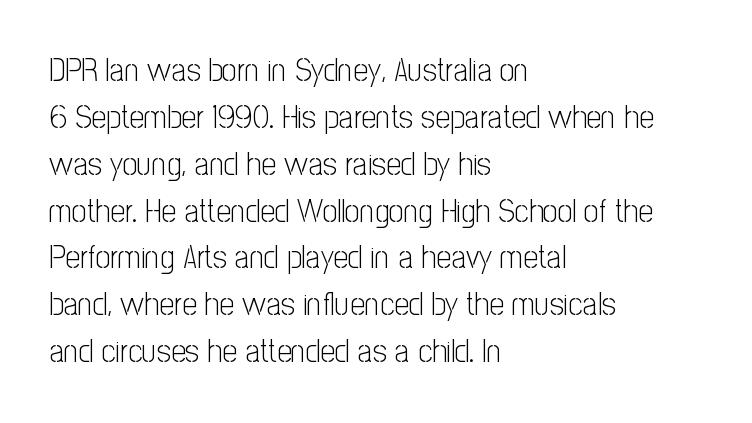
Q: Is the text bold? A: No.
Q: Is the text italic (slanted)? A: No, it is upright.
Q: Is the typeface a serif or a sans-serif typeface? A: Sans-serif.
Q: Is the text underlined? A: No.
Q: How is the paragraph aligned? A: Left-aligned.
Q: Is the spacing between letters normal or unusually wide? A: Normal.
Q: Is the spacing between lines tight, normal or loose? A: Normal.
Q: Width (condensed, normal, or wide)? A: Condensed.
Q: Stroke contrast? A: Low.
Q: x-height? A: Medium.
Q: Monospaced? A: No.
